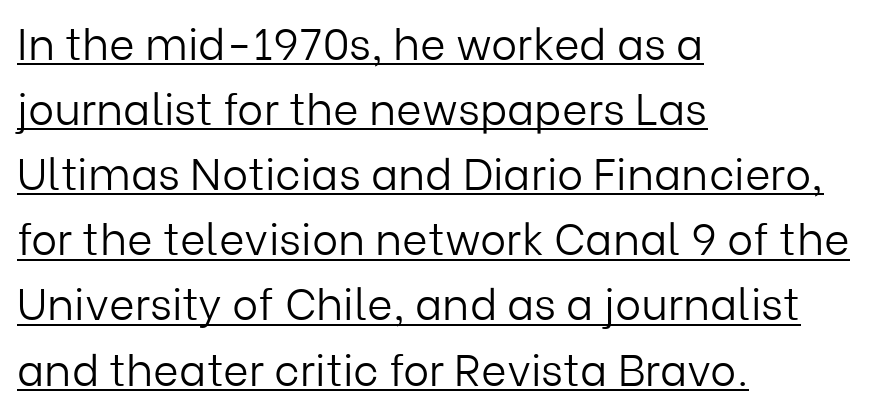
Q: Is the text bold? A: No.
Q: Is the text italic (slanted)? A: No, it is upright.
Q: Is the typeface a serif or a sans-serif typeface? A: Sans-serif.
Q: Is the text underlined? A: Yes.
Q: How is the paragraph aligned? A: Left-aligned.
Q: Is the spacing between letters normal or unusually wide? A: Normal.
Q: Is the spacing between lines tight, normal or loose? A: Normal.
Q: Width (condensed, normal, or wide)? A: Normal.
Q: Stroke contrast? A: Low.
Q: x-height? A: Medium.
Q: Monospaced? A: No.
